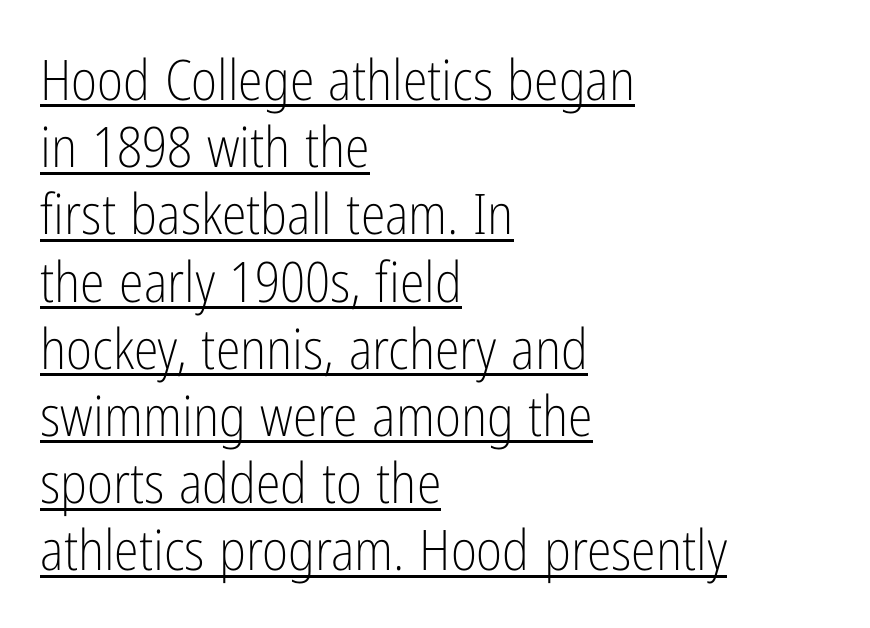
The image shows 56 px light, condensed sans-serif type, upright; set left-aligned, line spacing 1.2x, normal letter spacing, underlined; low stroke contrast and a medium x-height.
